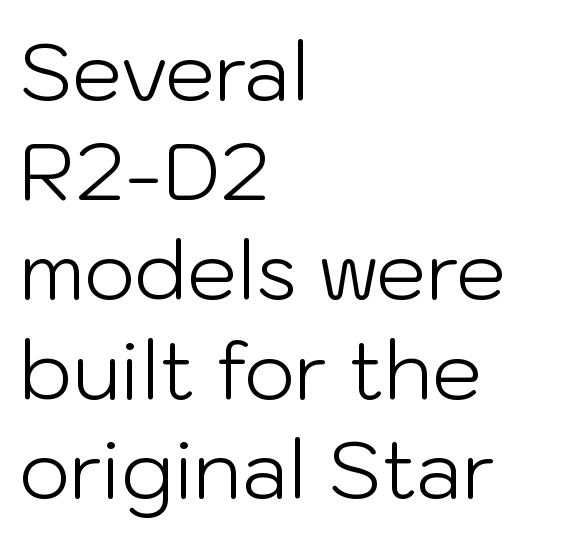
{"serif": "no", "italic": "no", "bold": "no", "weight": "light", "width": "normal", "stroke_contrast": "low", "x_height": "medium", "monospaced": "no", "underline": "no", "align": "left", "line_spacing": "normal", "line_spacing_ratio": 1.26, "letter_spacing": "normal", "letter_spacing_em": 0.0, "glyph_px": 79}
